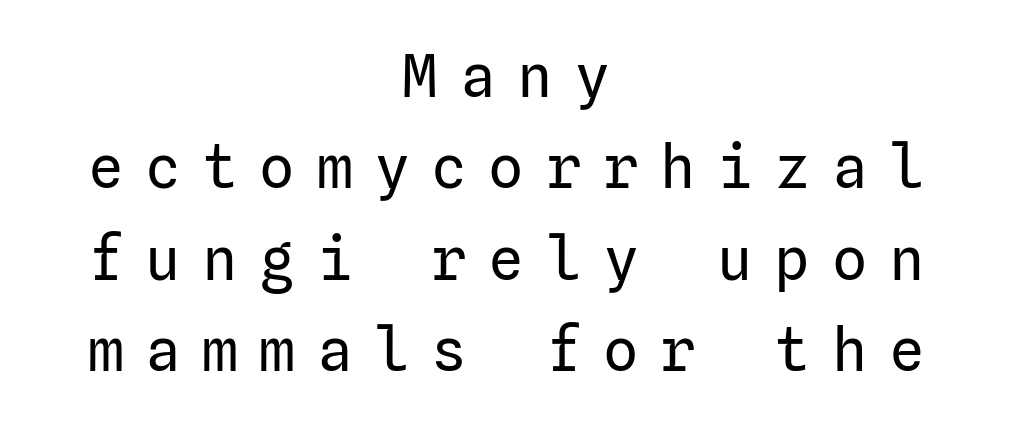
{"serif": "no", "italic": "no", "bold": "no", "weight": "regular", "width": "normal", "stroke_contrast": "low", "x_height": "medium", "underline": "no", "align": "center", "line_spacing": "normal", "line_spacing_ratio": 1.55, "letter_spacing": "wide", "letter_spacing_em": 0.37, "glyph_px": 59}
